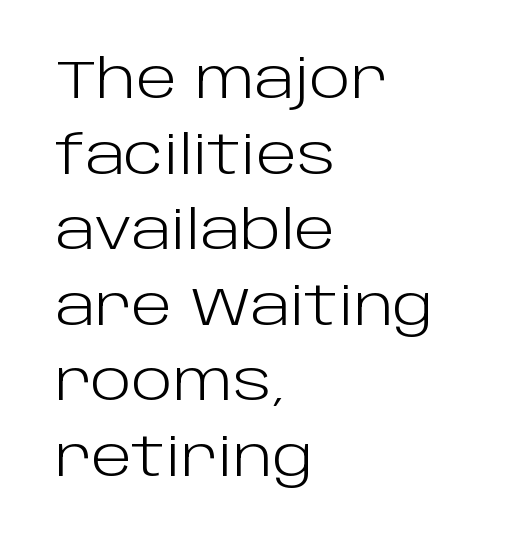
The image shows 54 px light sans-serif type, upright; set left-aligned, normal line spacing (1.4x), normal letter spacing, not underlined; low stroke contrast and a large x-height.
